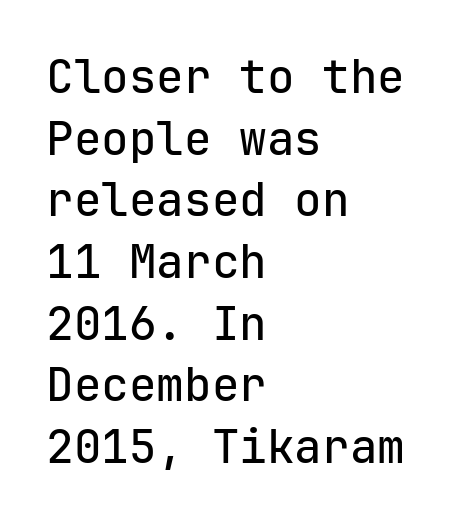
The image shows 46 px sans-serif type, upright, monospaced; set left-aligned, normal line spacing (1.34x), normal letter spacing, not underlined; low stroke contrast and a medium x-height.
